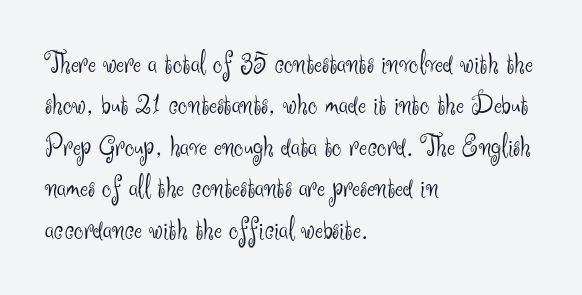
Proportional: the letters do not fall into vertical columns. What kind of face is this? One without serifs — a sans. Stems here are at most as thick as an everyday book face. Compared with typical body copy, the letter spacing here is the same. The vertical gap from one line to the next is medium.
